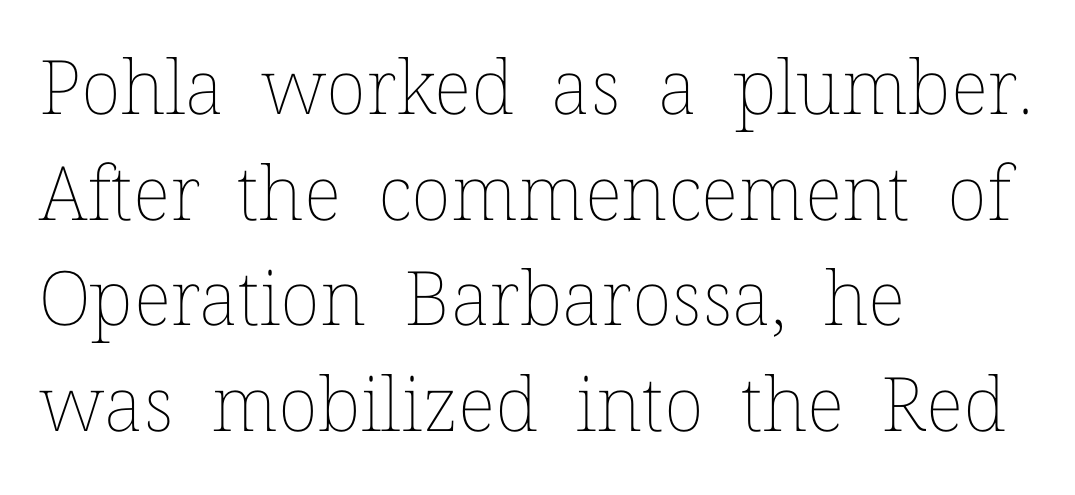
Rows of type keep a routine distance in the vertical direction. Characters remain perfectly vertical along every line. This rendering uses left alignment, leaving the right contour irregular. The space directly below the letters is spotless. Glyph-to-glyph distance matches everyday printed text.
